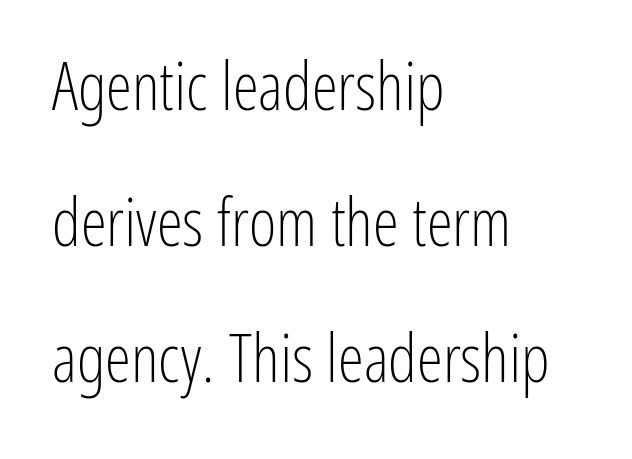
The image shows 66 px light, condensed sans-serif type, upright; set left-aligned, loose line spacing (2.06x), normal letter spacing, not underlined; low stroke contrast and a medium x-height.
